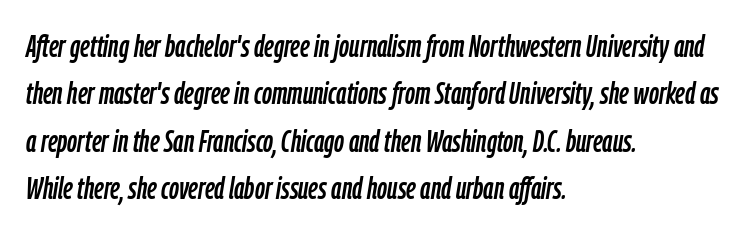
Bare-footed words on every line. Observe the lean: these are italic letterforms. Look at the tracking — it's just the regular setting, nothing added. Summary of vertical rhythm: regular, with standard interline spacing.
